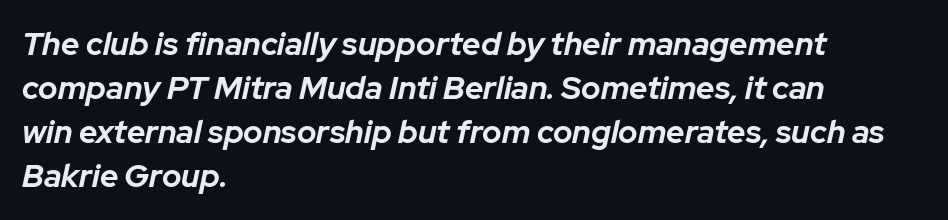
The image shows 32 px bold type, italic (leaning right); set left-aligned, normal line spacing (1.38x), normal letter spacing, not underlined; low stroke contrast and a medium x-height.
